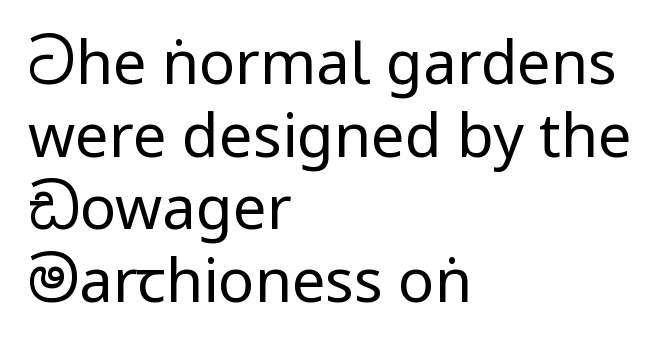
The image shows 60 px regular-weight, condensed sans-serif type, upright; set left-aligned, line spacing 1.21x, normal letter spacing, not underlined; low stroke contrast.
